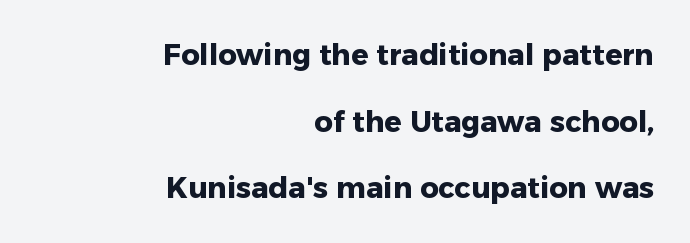
Q: Is the text bold? A: Yes.
Q: Is the text italic (slanted)? A: No, it is upright.
Q: Is the typeface a serif or a sans-serif typeface? A: Sans-serif.
Q: Is the text underlined? A: No.
Q: How is the paragraph aligned? A: Right-aligned.
Q: Is the spacing between letters normal or unusually wide? A: Normal.
Q: Is the spacing between lines tight, normal or loose? A: Loose.
Q: Width (condensed, normal, or wide)? A: Normal.
Q: Stroke contrast? A: Low.
Q: x-height? A: Medium.
Q: Monospaced? A: No.
